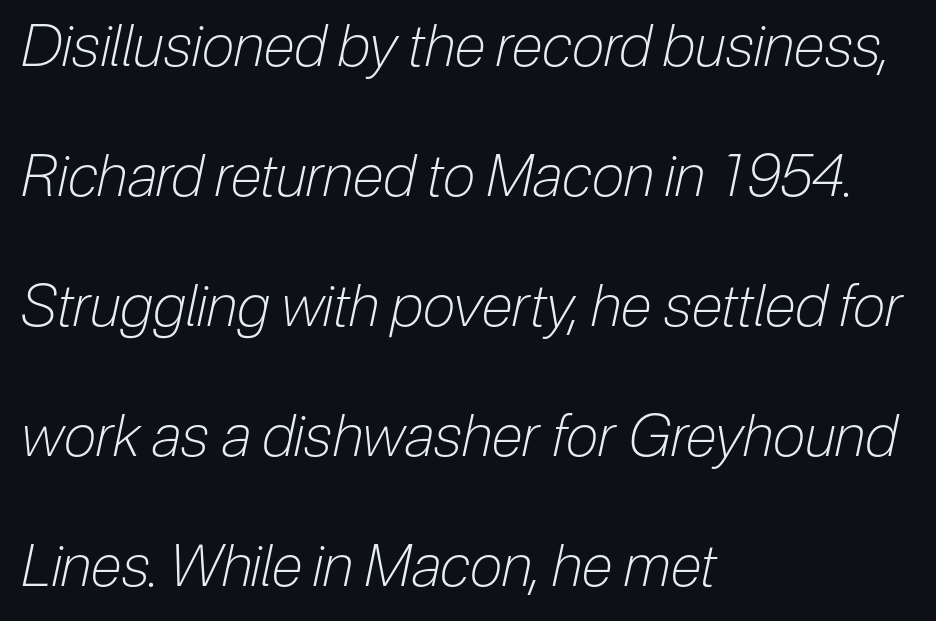
Q: Is the text bold? A: No.
Q: Is the text italic (slanted)? A: Yes, it leans right by about 12 degrees.
Q: Is the text underlined? A: No.
Q: How is the paragraph aligned? A: Left-aligned.
Q: Is the spacing between letters normal or unusually wide? A: Normal.
Q: Is the spacing between lines tight, normal or loose? A: Loose.
Q: Width (condensed, normal, or wide)? A: Condensed.
Q: Stroke contrast? A: Low.
Q: x-height? A: Medium.
Q: Monospaced? A: No.
